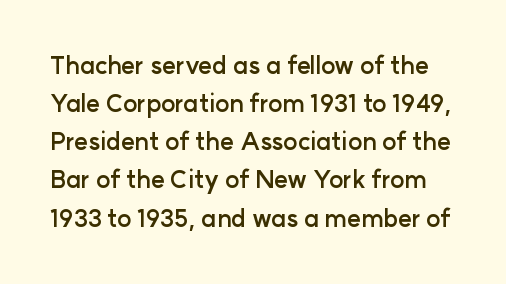
Posture: upright roman. The passage shown is not underscored anywhere. Notice how descenders clear the ascenders below comfortably — that's standard leading. Short note: letters normally spaced.
